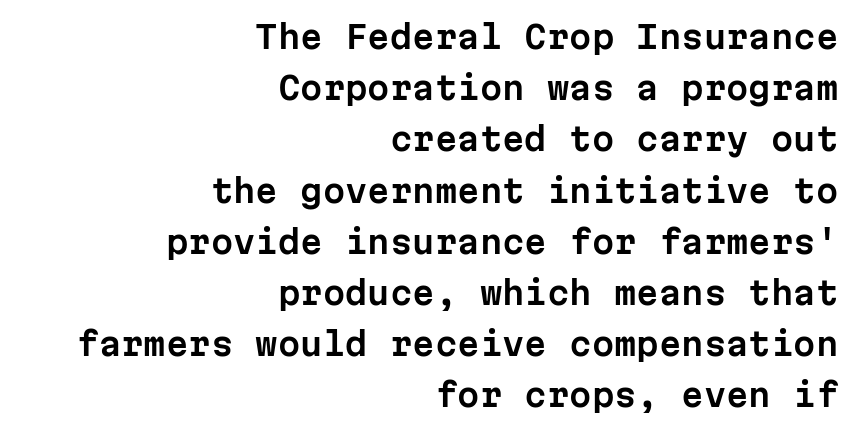
{"serif": "no", "italic": "no", "width": "normal", "stroke_contrast": "low", "x_height": "medium", "monospaced": "yes", "underline": "no", "align": "right", "line_spacing": "normal", "line_spacing_ratio": 1.6, "letter_spacing": "normal", "letter_spacing_em": 0.0, "glyph_px": 32}
